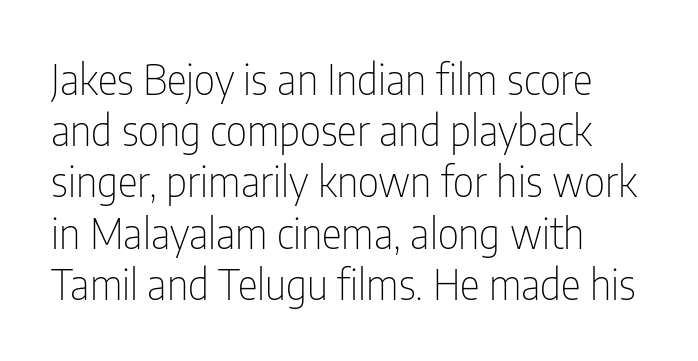
{"serif": "no", "italic": "no", "bold": "no", "weight": "thin", "width": "condensed", "stroke_contrast": "low", "x_height": "medium", "monospaced": "no", "underline": "no", "align": "left", "line_spacing_ratio": 1.22, "letter_spacing": "normal", "letter_spacing_em": 0.0, "glyph_px": 42}
